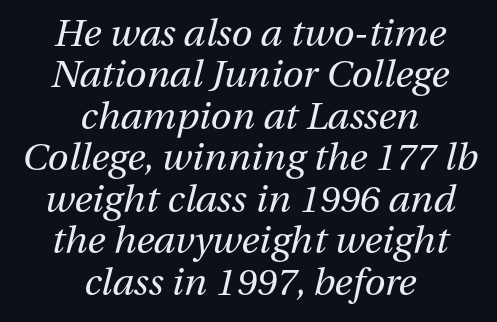
How are the letters spaced? Ordinarily, with no added tracking. The rendering uses natural spacing where letterforms have individual widths. Rows of type sit shoulder to shoulder in the vertical direction. This is not heavy type; no bold has been used. Neither beginnings nor endings align; midpoints do. Nobody drew a line under any word here.
